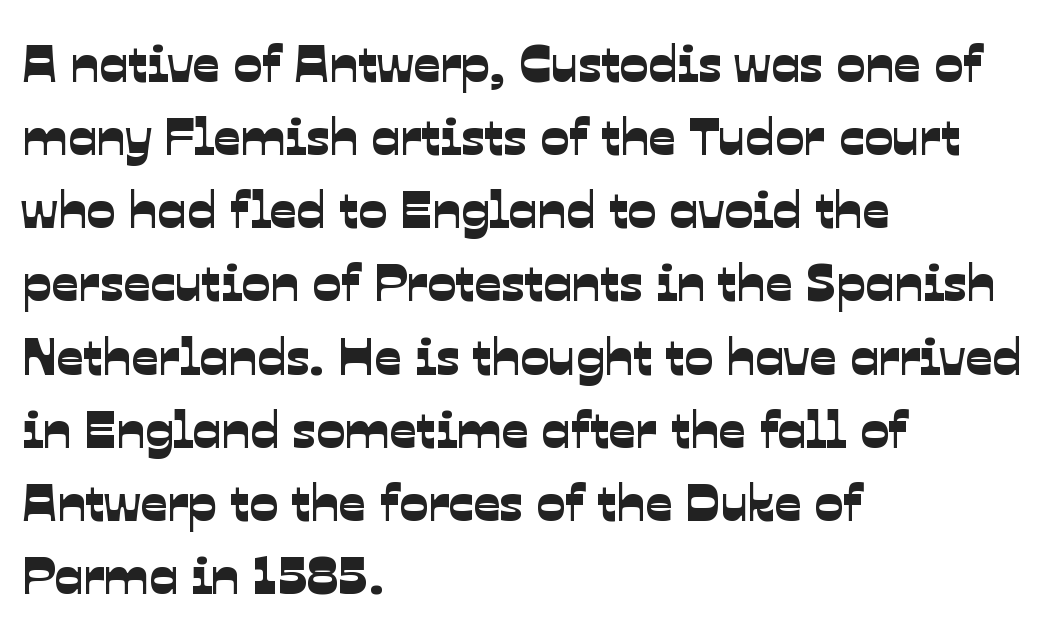
{"serif": "no", "width": "normal", "stroke_contrast": "low", "x_height": "medium", "monospaced": "no", "underline": "no", "align": "left", "line_spacing": "normal", "line_spacing_ratio": 1.38, "letter_spacing": "normal", "letter_spacing_em": 0.0, "glyph_px": 53}
